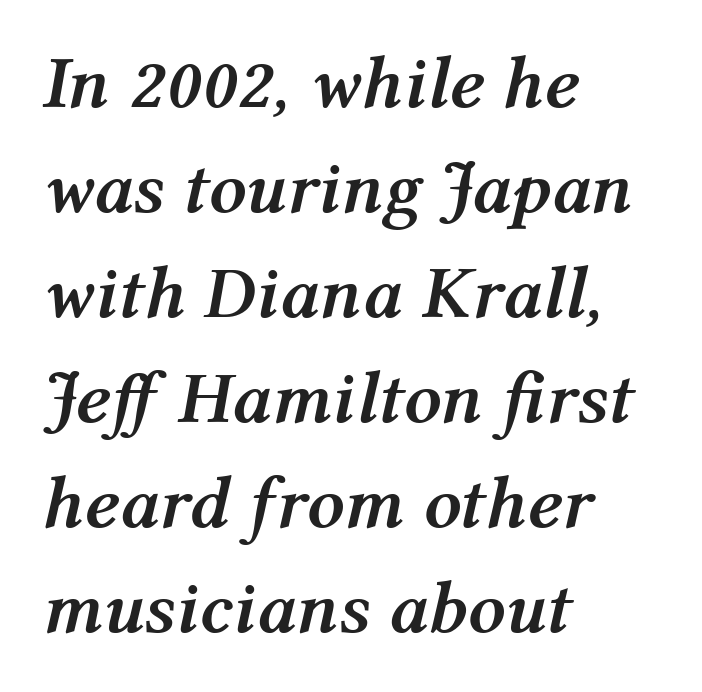
Varying glyph widths throughout — classic text-font behaviour. Regarding leading, the lines here are spaced in the standard way. This is heavy type, rendered in bold. Beneath every word, the page is bare. These lines keep a tight, regular rhythm from letter to letter.
